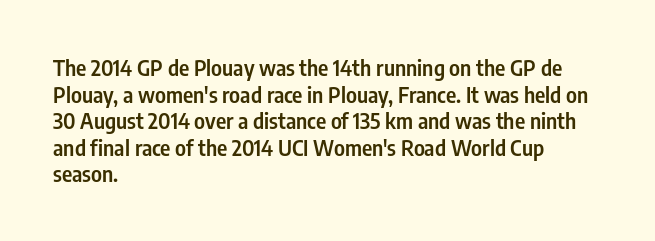
{"italic": "no", "bold": "semi", "underline": "no", "align": "left", "line_spacing_ratio": 1.21, "letter_spacing": "normal", "letter_spacing_em": 0.0, "glyph_px": 22}
